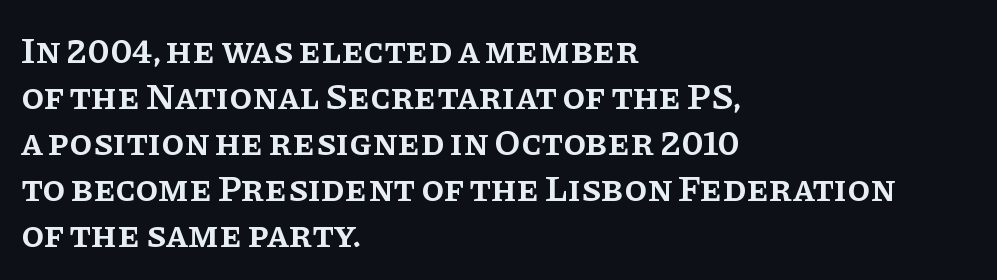
Q: Is the text bold? A: Semi-bold.
Q: Is the text italic (slanted)? A: No, it is upright.
Q: Is the typeface a serif or a sans-serif typeface? A: Serif.
Q: Is the text underlined? A: No.
Q: How is the paragraph aligned? A: Left-aligned.
Q: Is the spacing between letters normal or unusually wide? A: Normal.
Q: Width (condensed, normal, or wide)? A: Normal.
Q: Stroke contrast? A: Low.
Q: x-height? A: Large.
Q: Monospaced? A: No.
